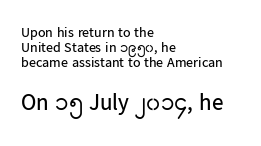
Q: Is the text bold? A: No.
Q: Is the text italic (slanted)? A: No, it is upright.
Q: Is the text underlined? A: No.
Q: How is the paragraph aligned? A: Left-aligned.
Q: Is the spacing between letters normal or unusually wide? A: Normal.
Q: Is the spacing between lines tight, normal or loose? A: Tight.
Q: Which block of text is set in a larger size, the first (top) or the second (bottom)? A: The second (bottom) one.
